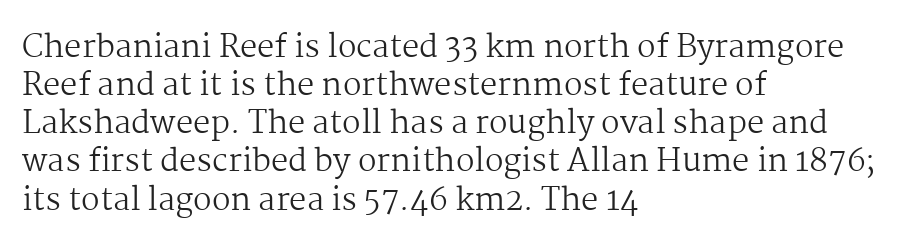
{"serif": "yes", "italic": "no", "bold": "no", "weight": "regular", "width": "normal", "stroke_contrast": "medium", "x_height": "medium", "monospaced": "no", "underline": "no", "align": "left", "line_spacing_ratio": 1.23, "letter_spacing": "normal", "letter_spacing_em": 0.0, "glyph_px": 31}
